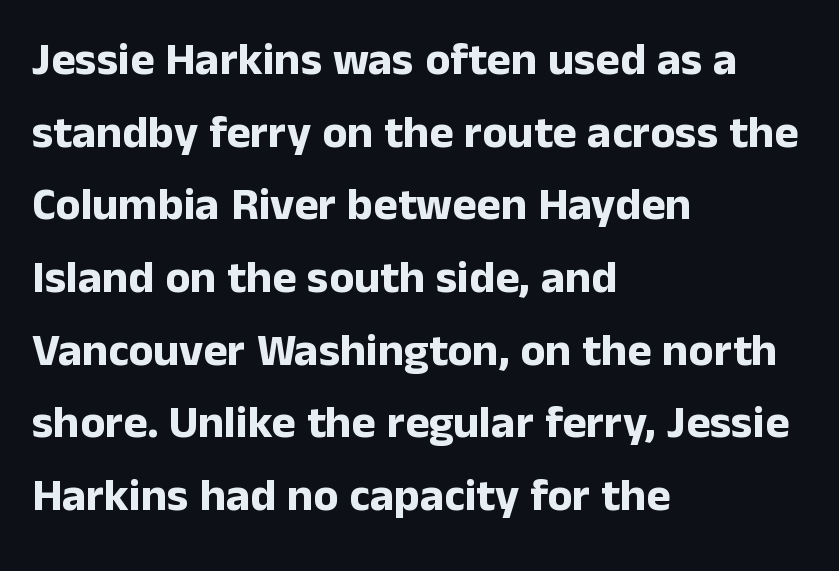
Character widths vary here, with narrow letters taking less room than wide ones. Letterform terminals end flat and unadorned throughout the passage. This sample uses plain, unmodified letter spacing. The passage shown is emphatically bold.
